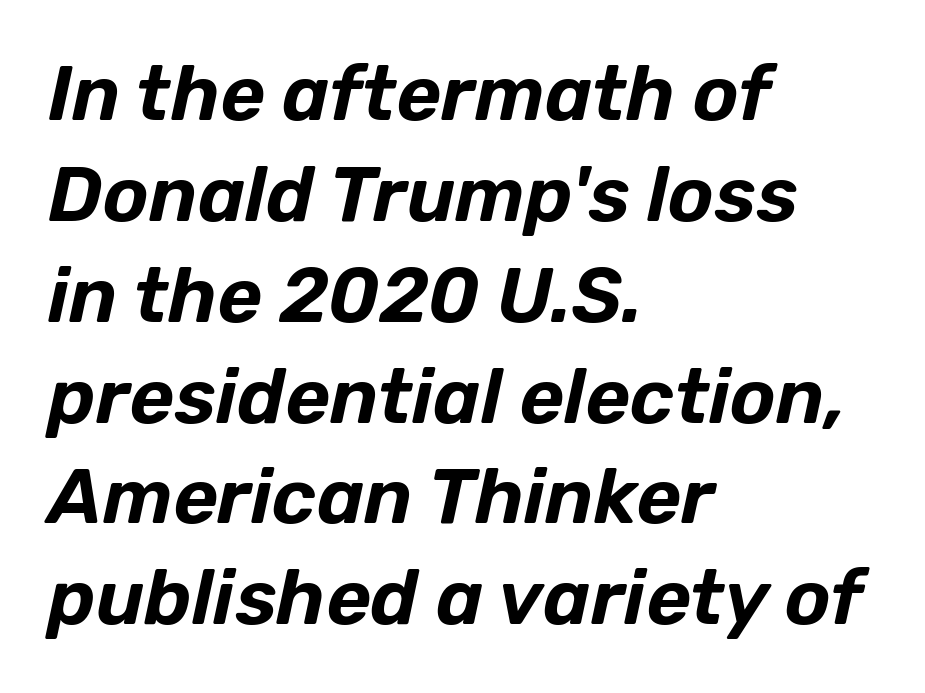
Q: Is the text italic (slanted)? A: Yes, it leans right by about 12 degrees.
Q: Is the text underlined? A: No.
Q: How is the paragraph aligned? A: Left-aligned.
Q: Is the spacing between letters normal or unusually wide? A: Normal.
Q: Is the spacing between lines tight, normal or loose? A: Normal.
Q: Width (condensed, normal, or wide)? A: Normal.
Q: Stroke contrast? A: Low.
Q: x-height? A: Medium.
Q: Monospaced? A: No.
